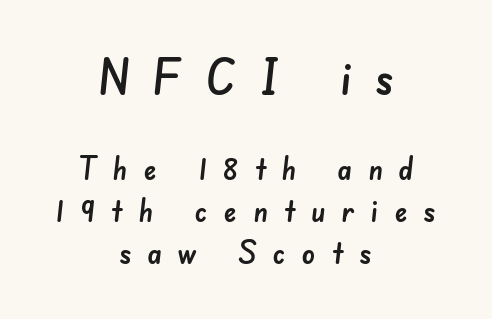
Q: Is the typeface a serif or a sans-serif typeface? A: Sans-serif.
Q: Is the text underlined? A: No.
Q: How is the paragraph aligned? A: Centered.
Q: Is the spacing between letters normal or unusually wide? A: Unusually wide.
Q: Is the spacing between lines tight, normal or loose? A: Normal.
Q: Which block of text is set in a larger size, the first (top) or the second (bottom)? A: The first (top) one.
Q: Width (condensed, normal, or wide)? A: Normal.
Q: Stroke contrast? A: Low.
Q: x-height? A: Small.
Q: Monospaced? A: No.
